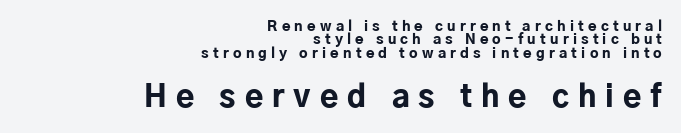
Q: Is the text bold? A: Yes.
Q: Is the text italic (slanted)? A: No, it is upright.
Q: Is the typeface a serif or a sans-serif typeface? A: Sans-serif.
Q: Is the text underlined? A: No.
Q: How is the paragraph aligned? A: Right-aligned.
Q: Is the spacing between letters normal or unusually wide? A: Unusually wide.
Q: Is the spacing between lines tight, normal or loose? A: Tight.
Q: Which block of text is set in a larger size, the first (top) or the second (bottom)? A: The second (bottom) one.
Q: Width (condensed, normal, or wide)? A: Normal.
Q: Stroke contrast? A: Low.
Q: x-height? A: Medium.
Q: Monospaced? A: No.
